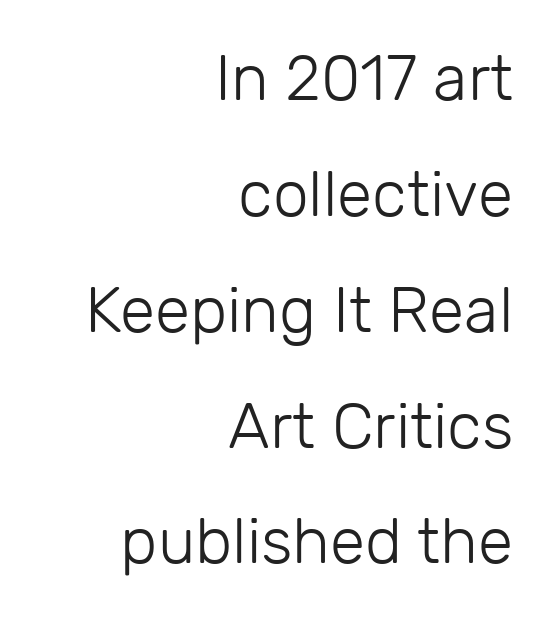
Are there feet on the stems? There aren't — it's a sans. In terms of posture, this sample is upright. Is this a fixed-width face? No — the glyphs have proportional, varying widths. In CSS terms this would be text-align: right.
